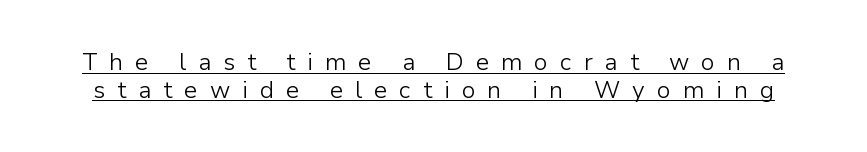
{"italic": "no", "bold": "no", "underline": "yes", "line_spacing_ratio": 1.16, "letter_spacing": "wide", "letter_spacing_em": 0.5, "glyph_px": 24}
